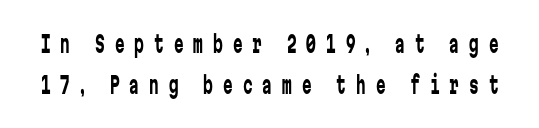
Q: Is the text bold? A: No.
Q: Is the text italic (slanted)? A: No, it is upright.
Q: Is the text underlined? A: No.
Q: Is the spacing between letters normal or unusually wide? A: Unusually wide.
Q: Is the spacing between lines tight, normal or loose? A: Normal.
